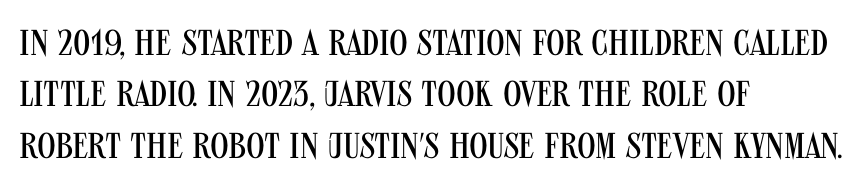
The image shows 36 px regular-weight, condensed sans-serif type, upright; set left-aligned, normal line spacing (1.43x), normal letter spacing, not underlined; medium stroke contrast and a large x-height.
